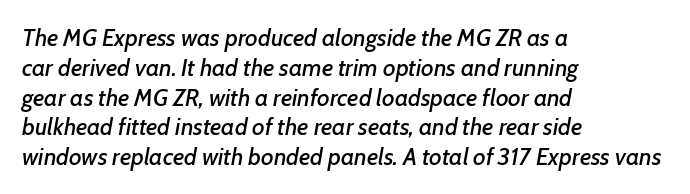
Q: Is the text italic (slanted)? A: Yes, it leans right by about 7 degrees.
Q: Is the text underlined? A: No.
Q: How is the paragraph aligned? A: Left-aligned.
Q: Is the spacing between letters normal or unusually wide? A: Normal.
